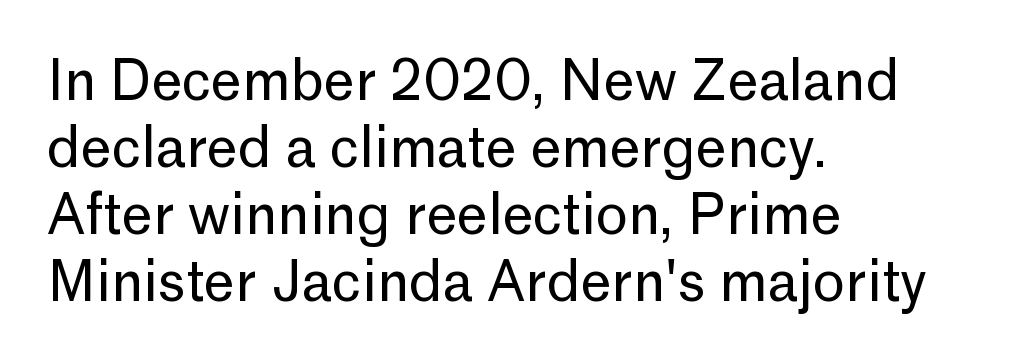
{"serif": "no", "italic": "no", "bold": "no", "weight": "regular", "width": "normal", "stroke_contrast": "low", "x_height": "medium", "monospaced": "no", "underline": "no", "align": "left", "line_spacing_ratio": 1.22, "letter_spacing": "normal", "letter_spacing_em": 0.0, "glyph_px": 55}
